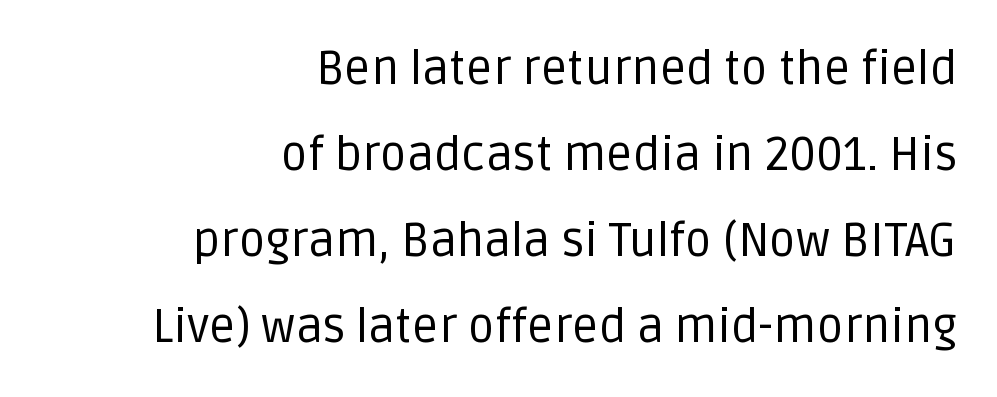
The face looks like a standard text weight, possibly lighter. Is this a fixed-width face? No — the glyphs have proportional, varying widths. Each letter's strokes conclude bluntly, with no projecting serifs. This sample uses an upright cut, with every glyph sitting square on the baseline. Notice how the passage keeps a crisp vertical edge on the right only. Bare-footed words on every line.
